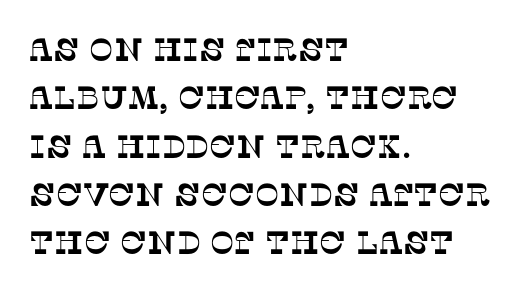
{"serif": "yes", "width": "normal", "stroke_contrast": "low", "x_height": "large", "monospaced": "no", "underline": "no", "align": "left", "line_spacing": "normal", "line_spacing_ratio": 1.51, "letter_spacing": "normal", "letter_spacing_em": 0.0, "glyph_px": 32}
